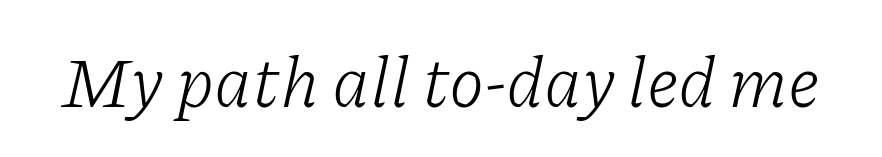
{"serif": "yes", "italic": "yes", "lean": "right", "slant_degrees": 11, "bold": "no", "weight": "light", "width": "normal", "stroke_contrast": "low", "x_height": "medium", "monospaced": "no", "underline": "no", "letter_spacing": "normal", "letter_spacing_em": 0.0, "glyph_px": 72}
